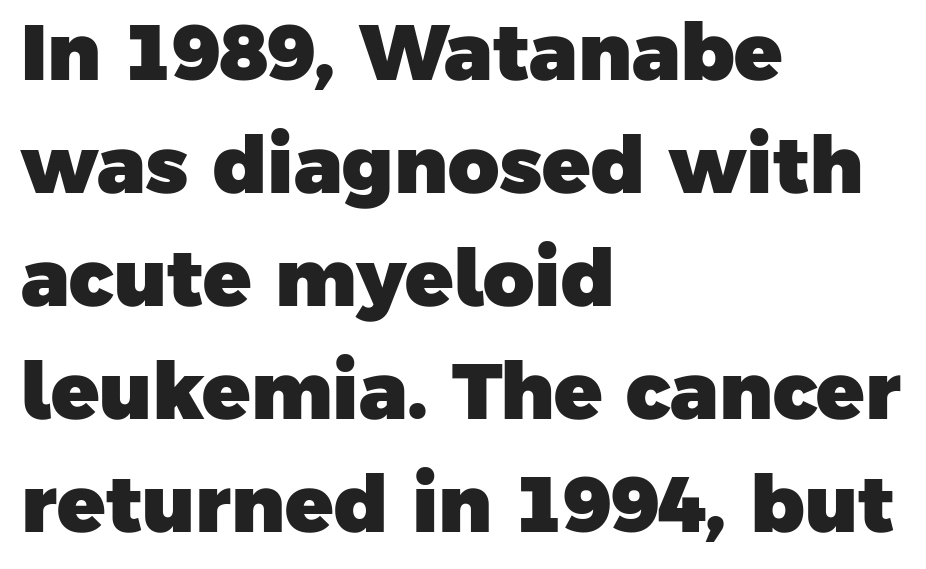
{"serif": "no", "bold": "yes", "weight": "heavy", "width": "normal", "stroke_contrast": "low", "x_height": "medium", "monospaced": "no", "underline": "no", "align": "left", "line_spacing": "normal", "line_spacing_ratio": 1.43, "letter_spacing": "normal", "letter_spacing_em": 0.0, "glyph_px": 79}
